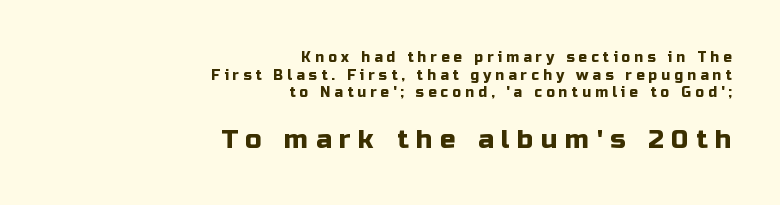
Honestly, there is no underline to notice here at all. Notice how the stems are strictly vertical — no italics here. A student would call this right alignment; a typographer would say flush right, rag left. In this sample the second text group is rendered at the bigger scale.
